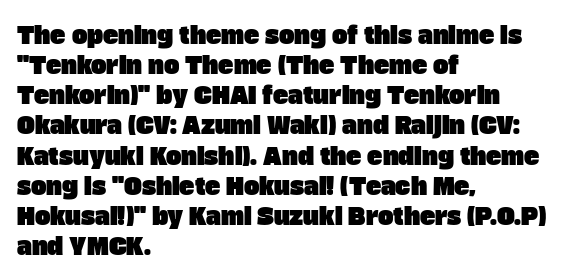
Interline gaps are of average width in this sample. Underlining? Definitely not there. Short note: letters normally spaced. Where is the straight margin? On the left.
